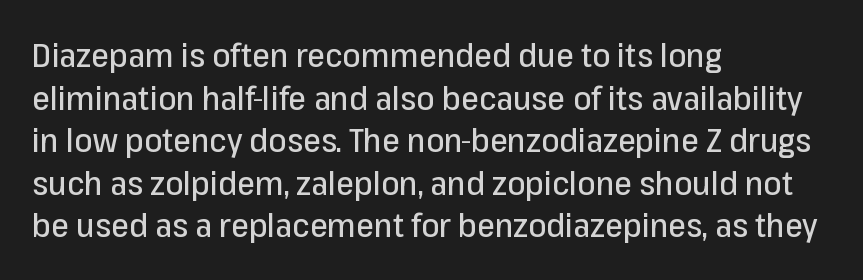
Every character sits straight up, as roman type does. Think of a printed novel: that variable character pitch is what you see here. Decoration check: the copy has no underline. Is there much room between lines? A standard amount, neither cramped nor airy. The characters display no serif detailing; their extremities are plain. Observe the ordinary spacing: letters are neighbours, not strangers.
